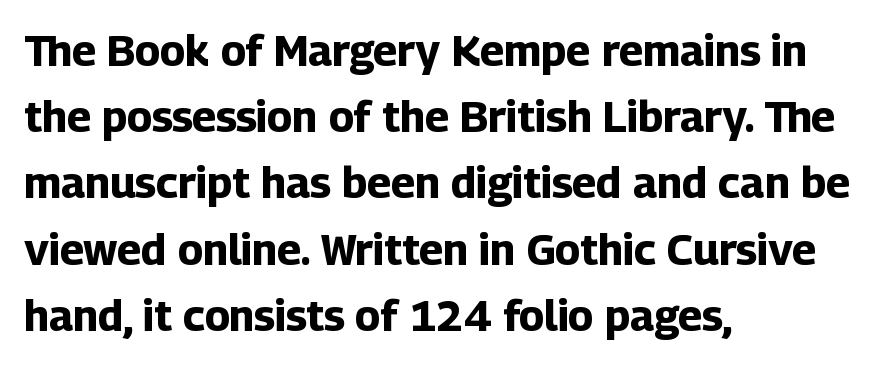
The image shows 43 px bold sans-serif type, upright; set left-aligned, normal line spacing (1.54x), normal letter spacing, not underlined; low stroke contrast and a medium x-height.
